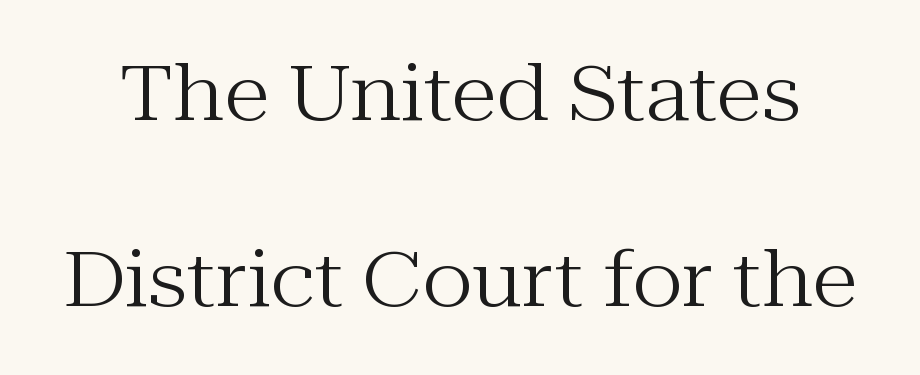
Heaviness? Minimal to ordinary, like unemphasized prose. Yep, those are serifs on the letters. The space directly below the letters is spotless. The typography opts for an upright posture over an oblique one. There is no visible air inserted between adjacent glyphs.
